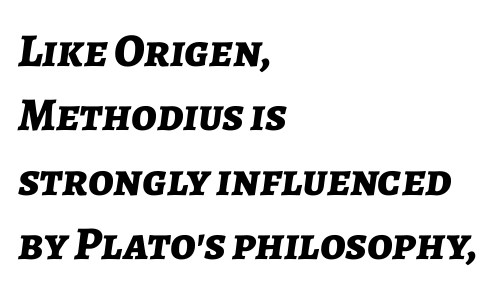
Q: Is the text bold? A: Yes.
Q: Is the text italic (slanted)? A: Yes, it leans right by about 7 degrees.
Q: Is the text underlined? A: No.
Q: How is the paragraph aligned? A: Left-aligned.
Q: Is the spacing between letters normal or unusually wide? A: Normal.
Q: Is the spacing between lines tight, normal or loose? A: Normal.
Q: Width (condensed, normal, or wide)? A: Normal.
Q: Stroke contrast? A: Low.
Q: x-height? A: Medium.
Q: Monospaced? A: No.
